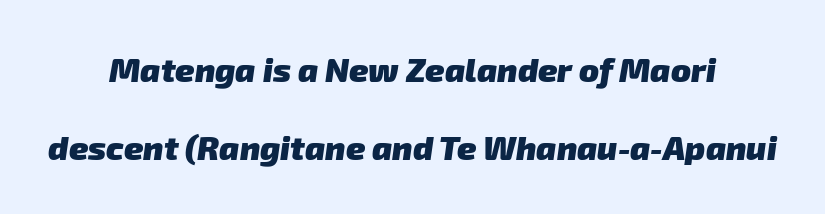
{"serif": "no", "bold": "yes", "weight": "heavy", "width": "normal", "stroke_contrast": "low", "x_height": "medium", "monospaced": "no", "underline": "no", "align": "center", "line_spacing": "loose", "line_spacing_ratio": 2.35, "letter_spacing": "normal", "letter_spacing_em": 0.0, "glyph_px": 33}
